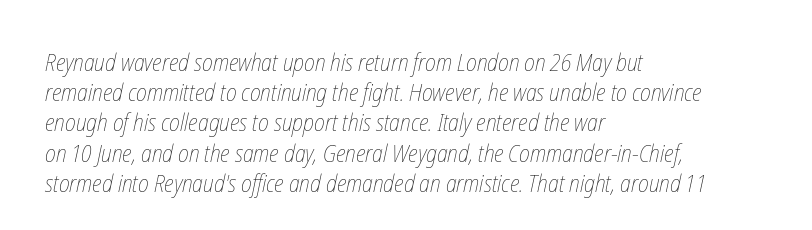
Q: Is the text bold? A: No.
Q: Is the text underlined? A: No.
Q: How is the paragraph aligned? A: Left-aligned.
Q: Is the spacing between letters normal or unusually wide? A: Normal.
Q: Is the spacing between lines tight, normal or loose? A: Normal.
